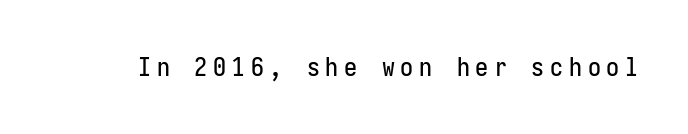
{"italic": "no", "underline": "no", "letter_spacing": "wide", "letter_spacing_em": 0.22, "glyph_px": 26}
